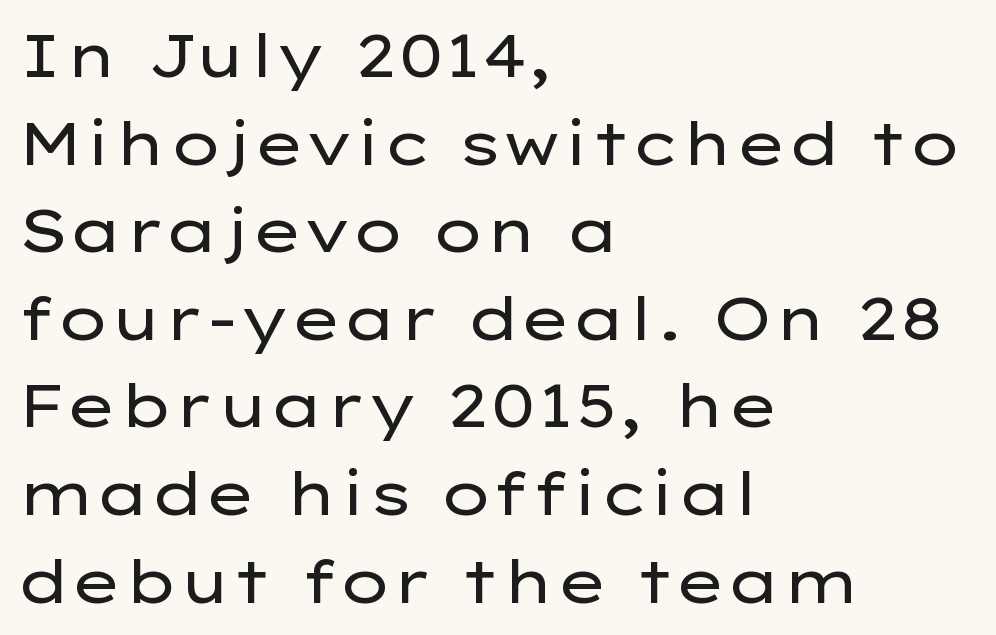
The strokes carry an ordinary text weight at most. Words float on clear page, feet unadorned. Italic: no, the glyphs are upright roman. How are the letters spaced? Ordinarily, with no added tracking.
